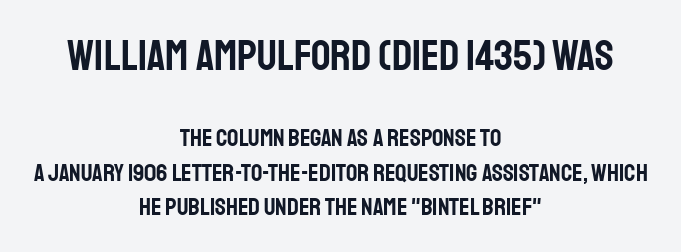
Q: Is the text italic (slanted)? A: No, it is upright.
Q: Is the typeface a serif or a sans-serif typeface? A: Sans-serif.
Q: Is the text underlined? A: No.
Q: How is the paragraph aligned? A: Centered.
Q: Is the spacing between letters normal or unusually wide? A: Normal.
Q: Is the spacing between lines tight, normal or loose? A: Normal.
Q: Which block of text is set in a larger size, the first (top) or the second (bottom)? A: The first (top) one.
Q: Width (condensed, normal, or wide)? A: Condensed.
Q: Stroke contrast? A: Low.
Q: x-height? A: Large.
Q: Monospaced? A: No.
